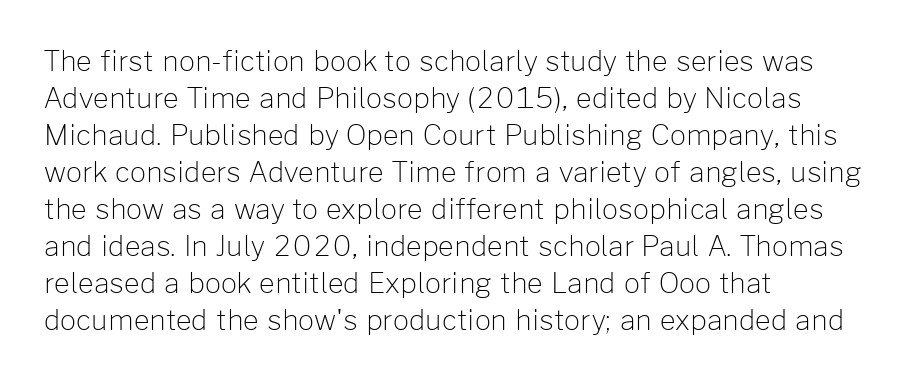
Descenders are the only things crossing below the line. The setting favours the left margin, as ordinary paragraphs usually do. The strokes are not fattened; the text isn't bold. Inter-character spacing is left at the font's built-in metrics.
